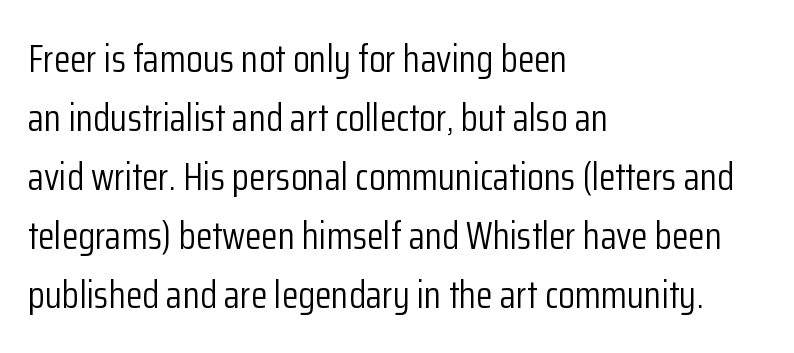
{"serif": "no", "italic": "no", "bold": "no", "weight": "light", "width": "condensed", "stroke_contrast": "low", "x_height": "medium", "monospaced": "no", "underline": "no", "align": "left", "line_spacing": "normal", "line_spacing_ratio": 1.55, "letter_spacing": "normal", "letter_spacing_em": 0.0, "glyph_px": 38}
